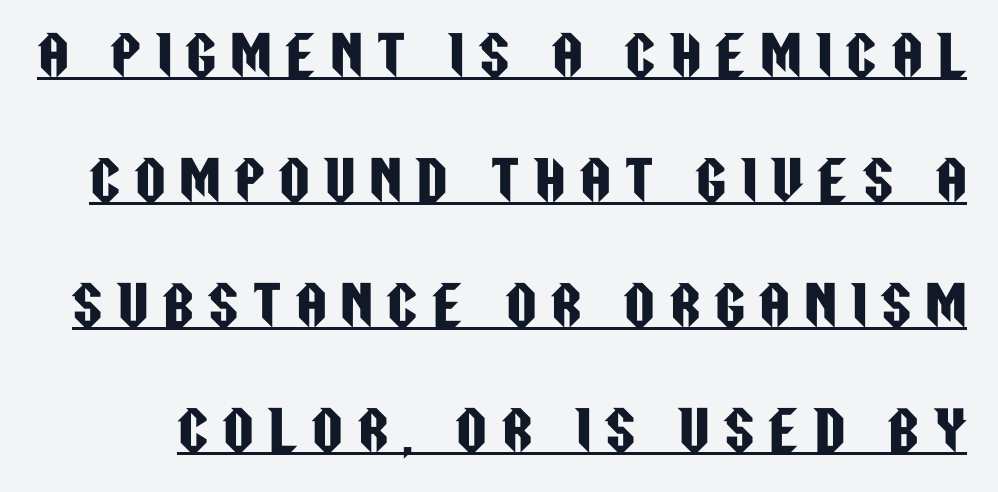
{"serif": "no", "italic": "no", "width": "condensed", "stroke_contrast": "low", "x_height": "large", "monospaced": "no", "underline": "yes", "line_spacing": "loose", "line_spacing_ratio": 2.36, "letter_spacing": "wide", "letter_spacing_em": 0.28, "glyph_px": 53}
